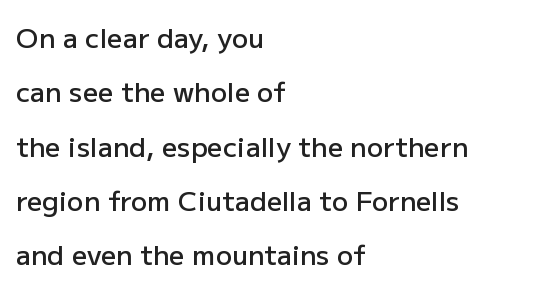
{"italic": "no", "bold": "semi", "underline": "no", "align": "left", "line_spacing": "loose", "line_spacing_ratio": 2.01, "letter_spacing": "normal", "letter_spacing_em": 0.0, "glyph_px": 27}
